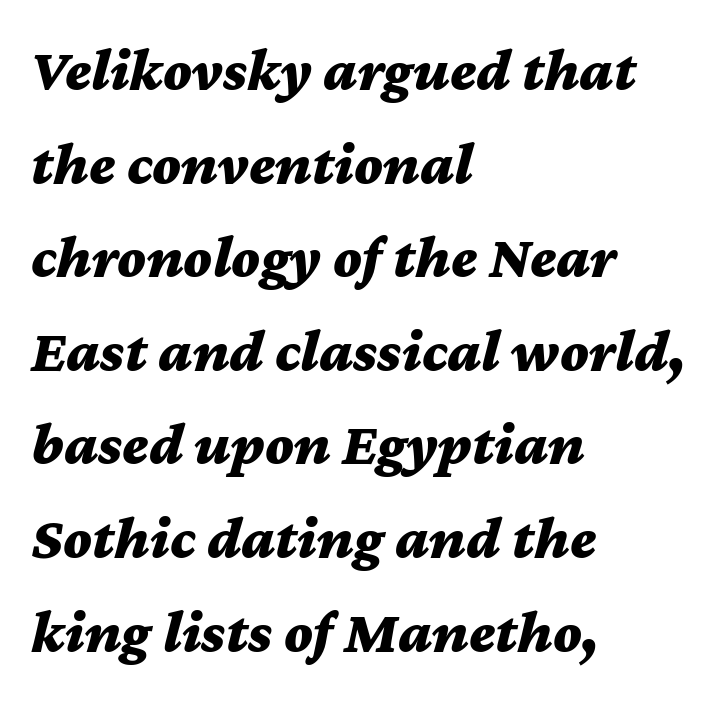
Q: Is the text bold? A: Yes.
Q: Is the text italic (slanted)? A: Yes, it leans right by about 12 degrees.
Q: Is the text underlined? A: No.
Q: How is the paragraph aligned? A: Left-aligned.
Q: Is the spacing between letters normal or unusually wide? A: Normal.
Q: Is the spacing between lines tight, normal or loose? A: Normal.
Q: Width (condensed, normal, or wide)? A: Wide.
Q: Stroke contrast? A: Medium.
Q: x-height? A: Medium.
Q: Monospaced? A: No.
